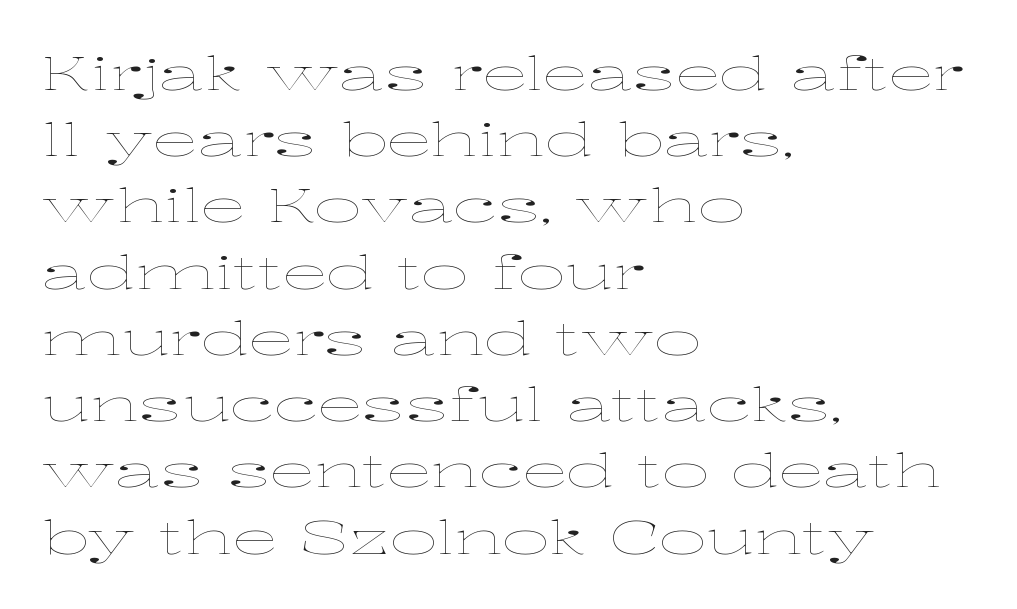
Beneath every word, the page is bare. The rendering anchors every line to the left-hand side. Posture: straight, roman, zero tilt. Baseline-to-baseline distance is the conventional proportion of letter height. The letters advance in unequal steps, a hallmark of proportional type. Nothing heavy about these letters — not bold at all.
